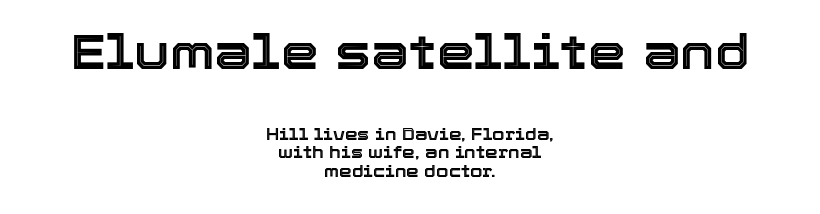
The image shows 48 px text type, upright; set centered, line spacing 1.17x, normal letter spacing, not underlined; the first (top) block is 3.0x larger; a medium x-height.
